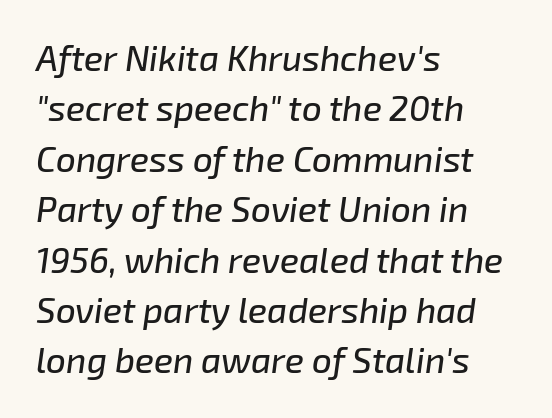
Look at the tracking — it's just the regular setting, nothing added. Character widths vary here, with narrow letters taking less room than wide ones. Underlining? Definitely not there. The text carries the slant typical of an italic or oblique font. Students, observe: this is what conventionally led text looks like.
